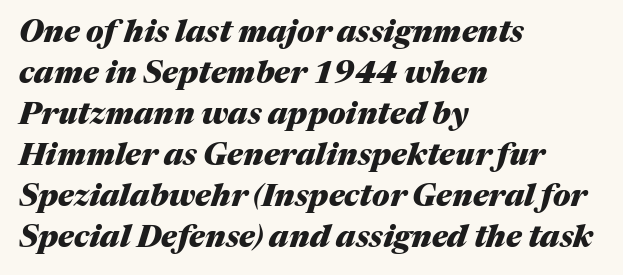
{"italic": "yes", "lean": "right", "slant_degrees": 17, "bold": "yes", "weight": "heavy", "width": "normal", "stroke_contrast": "medium", "x_height": "medium", "monospaced": "no", "underline": "no", "align": "left", "line_spacing": "normal", "line_spacing_ratio": 1.32, "letter_spacing": "normal", "letter_spacing_em": 0.0, "glyph_px": 31}
